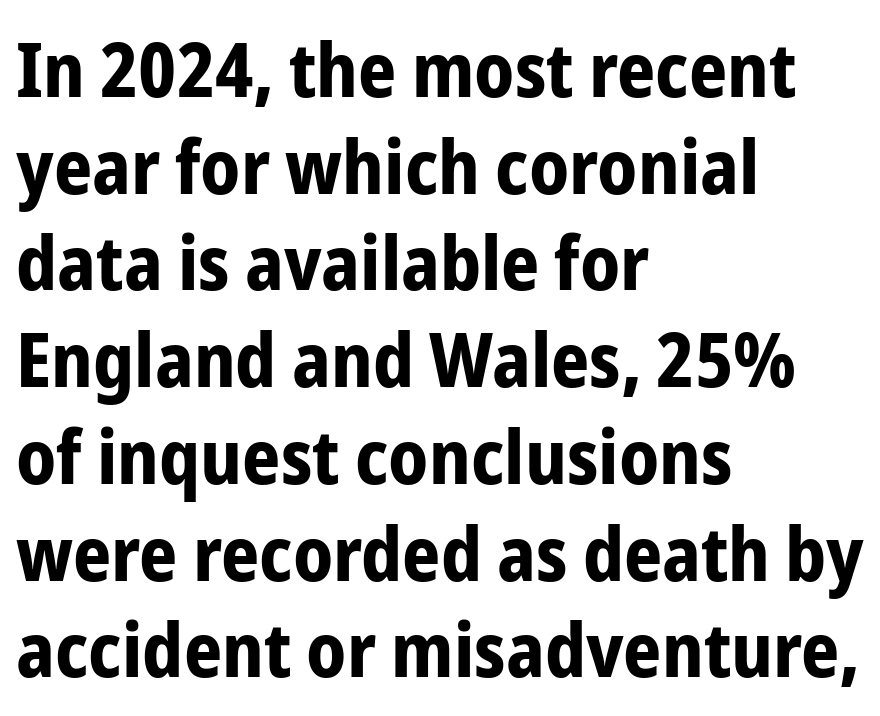
The image shows 75 px bold, condensed sans-serif type, upright; set left-aligned, normal line spacing (1.29x), normal letter spacing, not underlined; low stroke contrast and a medium x-height.
